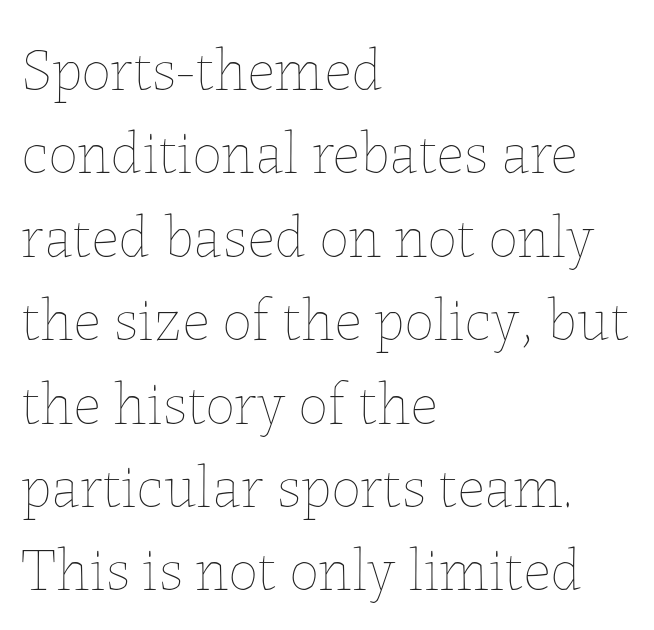
The image shows 60 px thin type, upright; set left-aligned, normal line spacing (1.39x), normal letter spacing, not underlined; low stroke contrast and a medium x-height.
